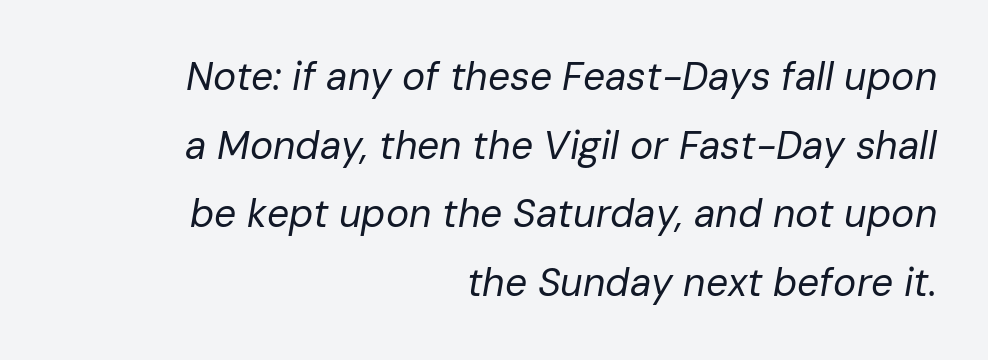
{"italic": "yes", "lean": "right", "slant_degrees": 10, "bold": "no", "weight": "regular", "width": "normal", "stroke_contrast": "low", "x_height": "medium", "monospaced": "no", "underline": "no", "align": "right", "line_spacing_ratio": 1.76, "letter_spacing": "normal", "letter_spacing_em": 0.0, "glyph_px": 39}
